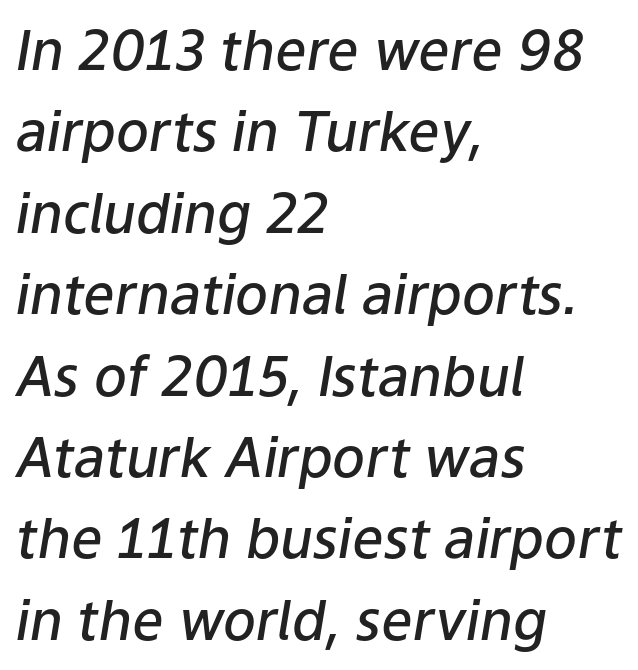
The image shows 55 px semibold type, italic (leaning right); set left-aligned, normal line spacing (1.48x), normal letter spacing, not underlined; low stroke contrast and a medium x-height.
